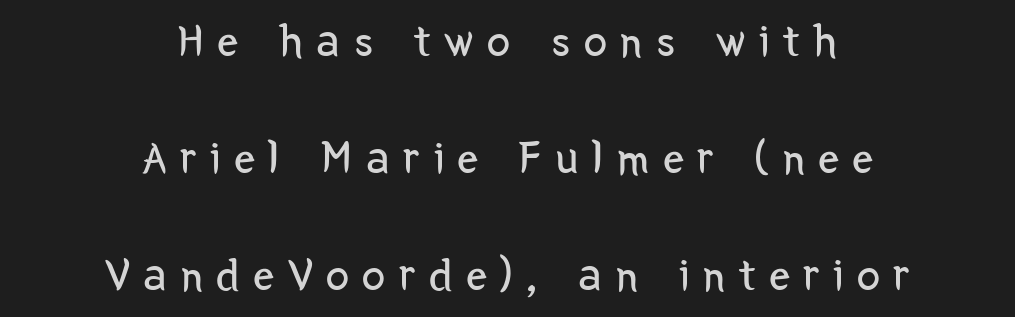
The image shows 47 px regular-weight, condensed sans-serif type, upright; set centered, loose line spacing (2.49x), unusually wide letter spacing (+0.29 em), not underlined; low stroke contrast and a medium x-height.
